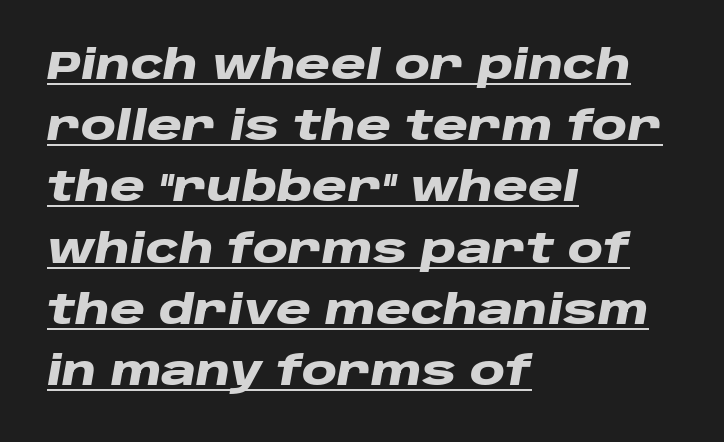
{"italic": "yes", "lean": "right", "slant_degrees": 10, "bold": "yes", "weight": "heavy", "width": "wide", "stroke_contrast": "low", "x_height": "large", "monospaced": "no", "underline": "yes", "align": "left", "line_spacing": "normal", "line_spacing_ratio": 1.53, "letter_spacing": "normal", "letter_spacing_em": 0.0, "glyph_px": 40}
